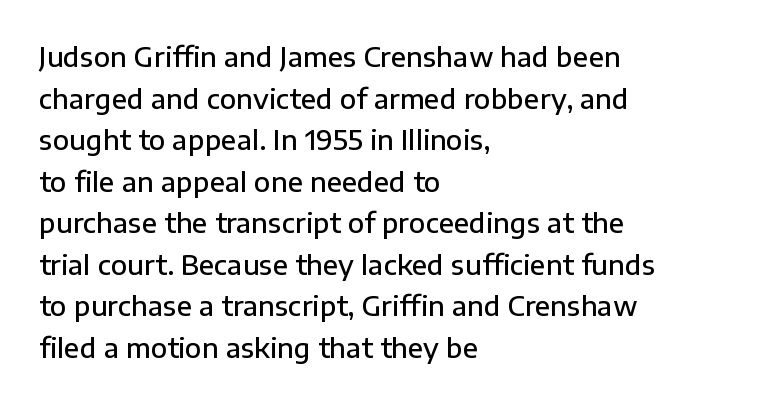
The foot of each line stays bare and open. Teacher's note: observe the even left margin — that is flush-left alignment. Summary of vertical rhythm: regular, with standard interline spacing. The typesetting leans somewhat heavy: a semibold. The lettering stays uniformly vertical, giving the passage a roman look.
